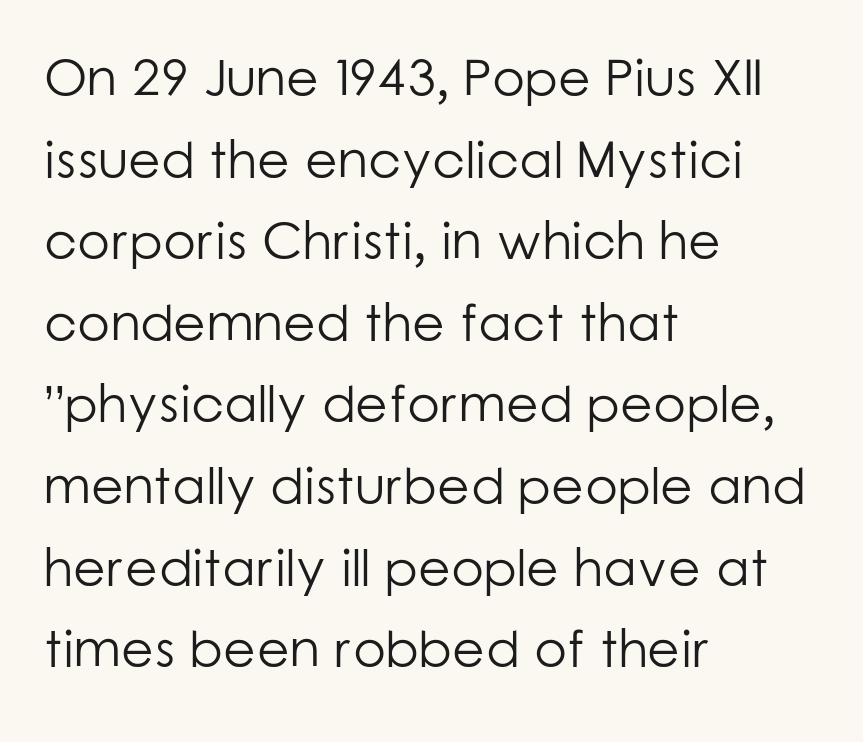
Q: Is the text bold? A: No.
Q: Is the text italic (slanted)? A: No, it is upright.
Q: Is the typeface a serif or a sans-serif typeface? A: Sans-serif.
Q: Is the text underlined? A: No.
Q: How is the paragraph aligned? A: Left-aligned.
Q: Is the spacing between letters normal or unusually wide? A: Normal.
Q: Is the spacing between lines tight, normal or loose? A: Normal.
Q: Width (condensed, normal, or wide)? A: Normal.
Q: Stroke contrast? A: Low.
Q: x-height? A: Medium.
Q: Monospaced? A: No.
